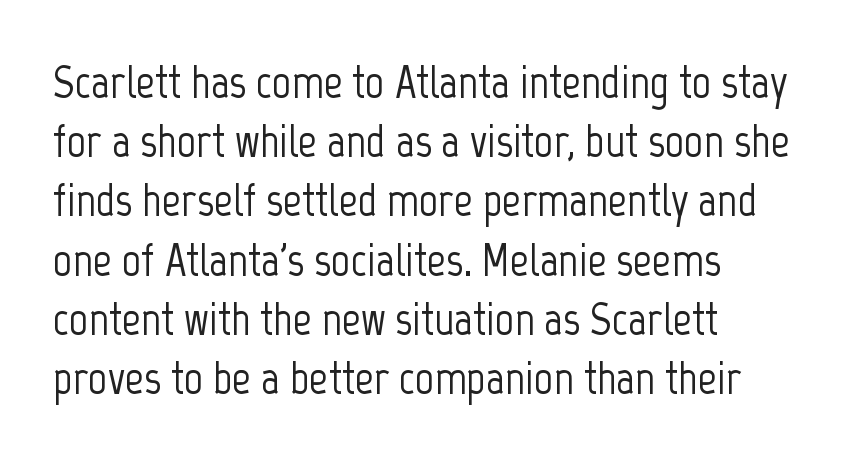
{"serif": "no", "italic": "no", "width": "condensed", "stroke_contrast": "low", "x_height": "medium", "monospaced": "no", "underline": "no", "line_spacing": "normal", "line_spacing_ratio": 1.26, "letter_spacing": "normal", "letter_spacing_em": 0.0, "glyph_px": 47}
